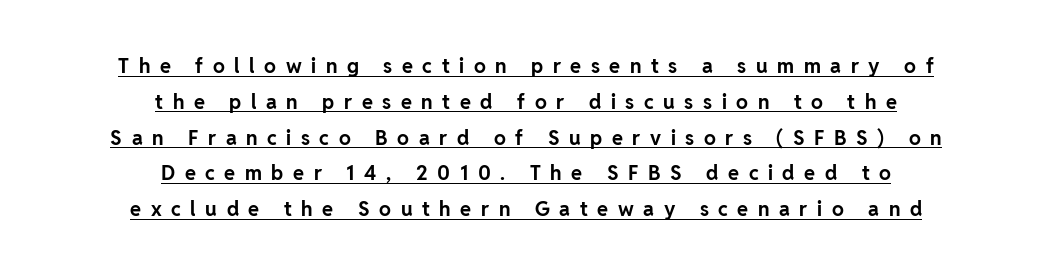
{"italic": "no", "bold": "yes", "underline": "yes", "align": "center", "line_spacing_ratio": 1.79, "letter_spacing": "wide", "letter_spacing_em": 0.48, "glyph_px": 20}
